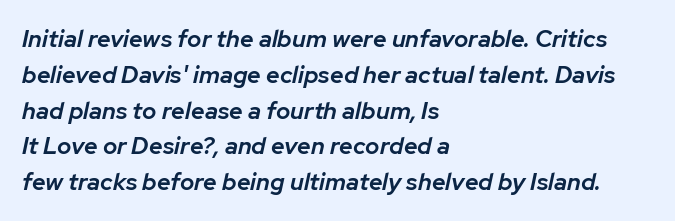
Q: Is the text bold? A: Semi-bold.
Q: Is the text italic (slanted)? A: Yes, it leans right by about 12 degrees.
Q: Is the text underlined? A: No.
Q: How is the paragraph aligned? A: Left-aligned.
Q: Is the spacing between letters normal or unusually wide? A: Normal.
Q: Is the spacing between lines tight, normal or loose? A: Normal.
